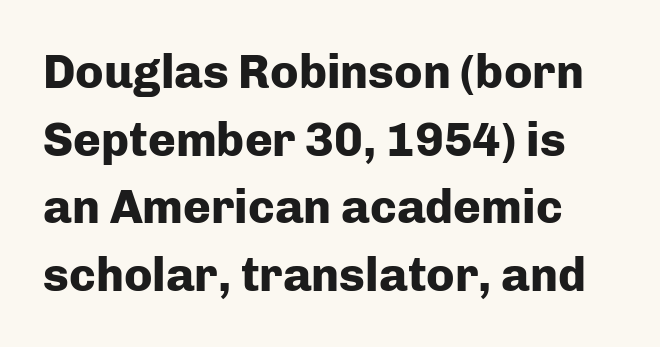
The image shows 47 px heavy sans-serif type, upright; set normal line spacing (1.44x), normal letter spacing, not underlined; low stroke contrast and a medium x-height.
